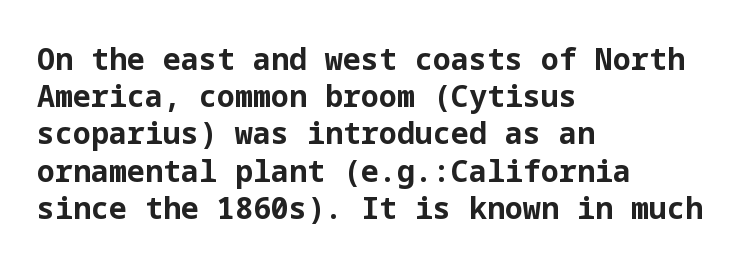
The lines are quadded left. Any mark beneath the type? The region is blank. Do the letters lean? They stand straight. Serifs: no, the terminals of the letterforms are clean.
